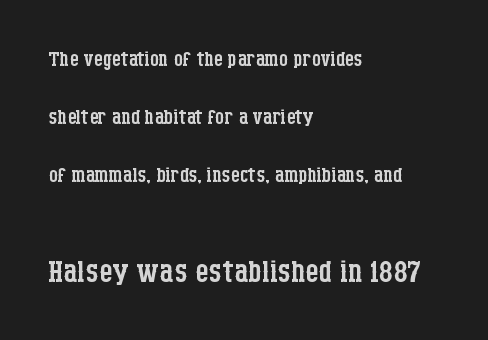
{"serif": "yes", "italic": "no", "bold": "no", "weight": "regular", "width": "condensed", "stroke_contrast": "low", "x_height": "large", "monospaced": "no", "underline": "no", "align": "left", "line_spacing": "loose", "line_spacing_ratio": 2.08, "letter_spacing": "normal", "letter_spacing_em": 0.0, "larger_block": "second", "size_ratio": 1.5, "glyph_px": 42}
